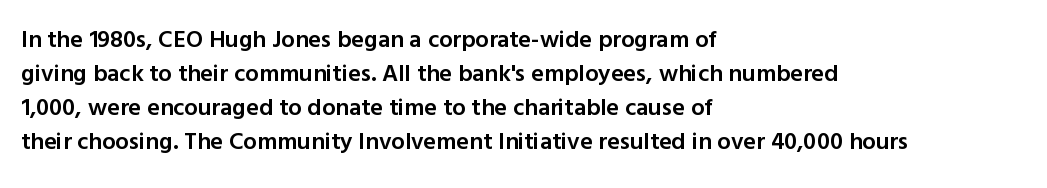
{"italic": "no", "bold": "semi", "underline": "no", "align": "left", "line_spacing": "normal", "line_spacing_ratio": 1.42, "letter_spacing": "normal", "letter_spacing_em": 0.0, "glyph_px": 24}
